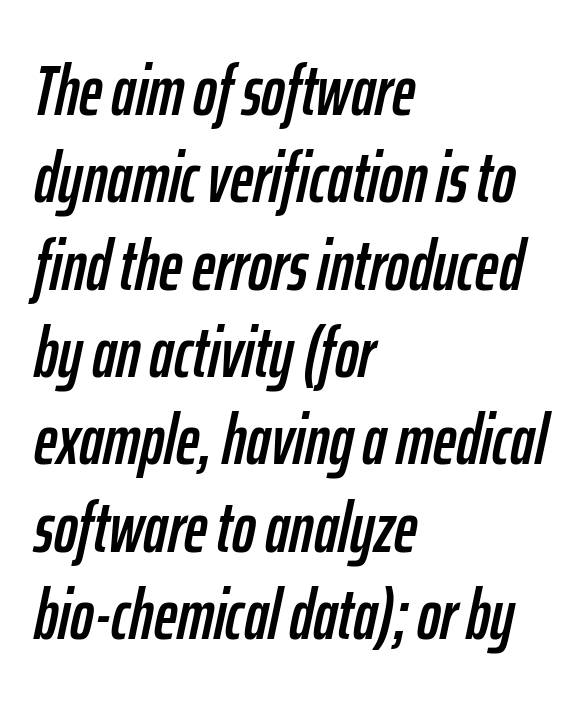
The image shows 71 px condensed type, italic (leaning right); set left-aligned, line spacing 1.23x, normal letter spacing, not underlined; low stroke contrast and a medium x-height.
